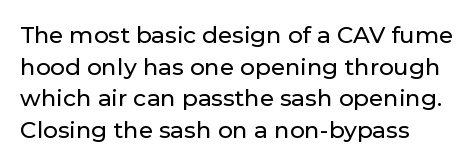
The letterforms sit shoulder to shoulder at normal distance. The paragraph has a hard left edge and a soft right edge. A clean baseline with only descenders dipping below it. No italicization has been applied; the sample stays upright.
